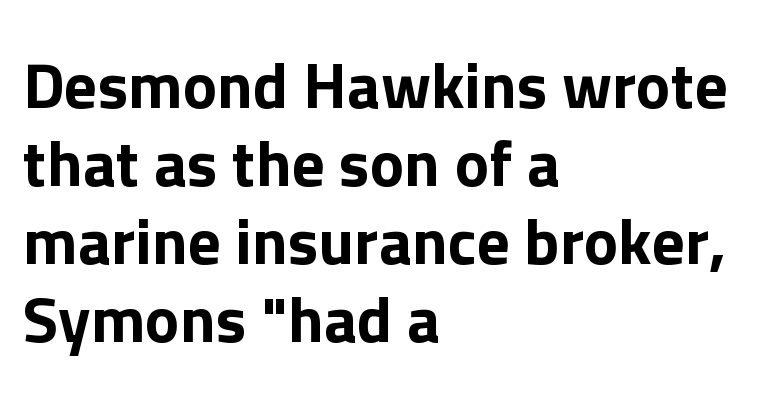
If you drew a line through each stem, it would be perfectly vertical. Think of a printed novel: that variable character pitch is what you see here. Letter spacing: default. Examine the stroke ends and you'll find no serifs. The foot of each line stays bare and open. These lines are set flush left with a ragged right edge.
